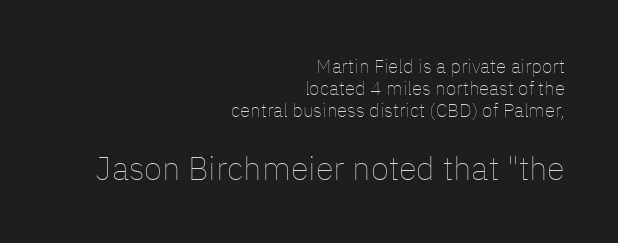
The image shows 33 px thin type, upright; set right-aligned, line spacing 1.16x, normal letter spacing, not underlined; the second (bottom) block is 1.74x larger; low stroke contrast and a medium x-height.
